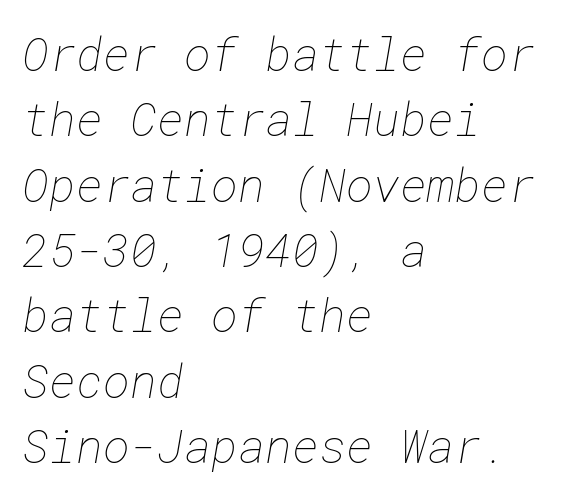
{"bold": "no", "weight": "thin", "width": "normal", "stroke_contrast": "low", "x_height": "medium", "underline": "no", "align": "left", "line_spacing": "normal", "line_spacing_ratio": 1.42, "letter_spacing": "normal", "letter_spacing_em": 0.0, "glyph_px": 46}
